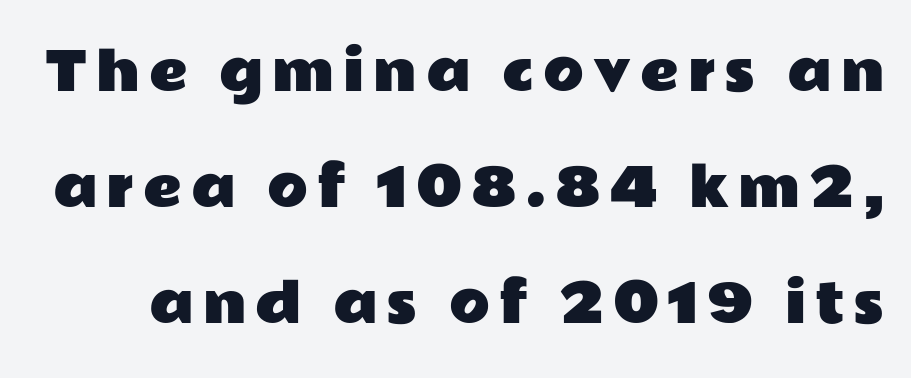
{"serif": "no", "italic": "no", "width": "wide", "stroke_contrast": "low", "x_height": "medium", "monospaced": "no", "underline": "no", "line_spacing": "loose", "line_spacing_ratio": 2.19, "glyph_px": 53}
